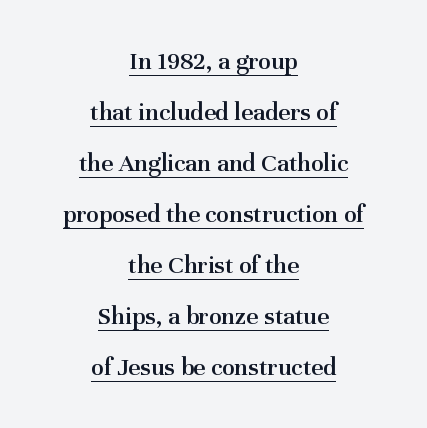
{"italic": "no", "bold": "semi", "underline": "yes", "align": "center", "line_spacing": "loose", "line_spacing_ratio": 1.96, "letter_spacing": "normal", "letter_spacing_em": 0.0, "glyph_px": 26}
